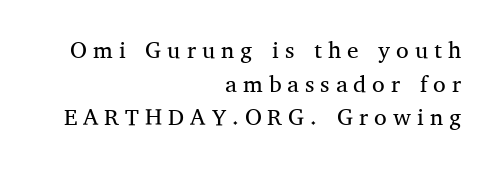
{"italic": "no", "bold": "no", "underline": "no", "align": "right", "line_spacing": "normal", "line_spacing_ratio": 1.46, "letter_spacing": "wide", "letter_spacing_em": 0.26, "glyph_px": 23}
